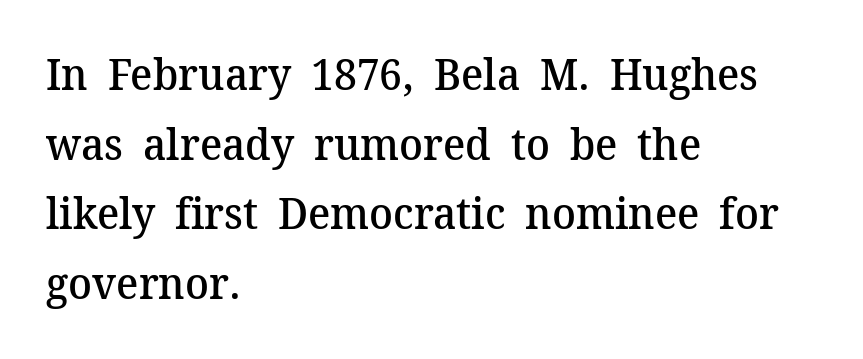
Every row of glyphs begins at an identical x-position on the left. There is no visible air inserted between adjacent glyphs. It's the straight-up-and-down kind of type. A normal amount of white space separates one row of letters from the next.
